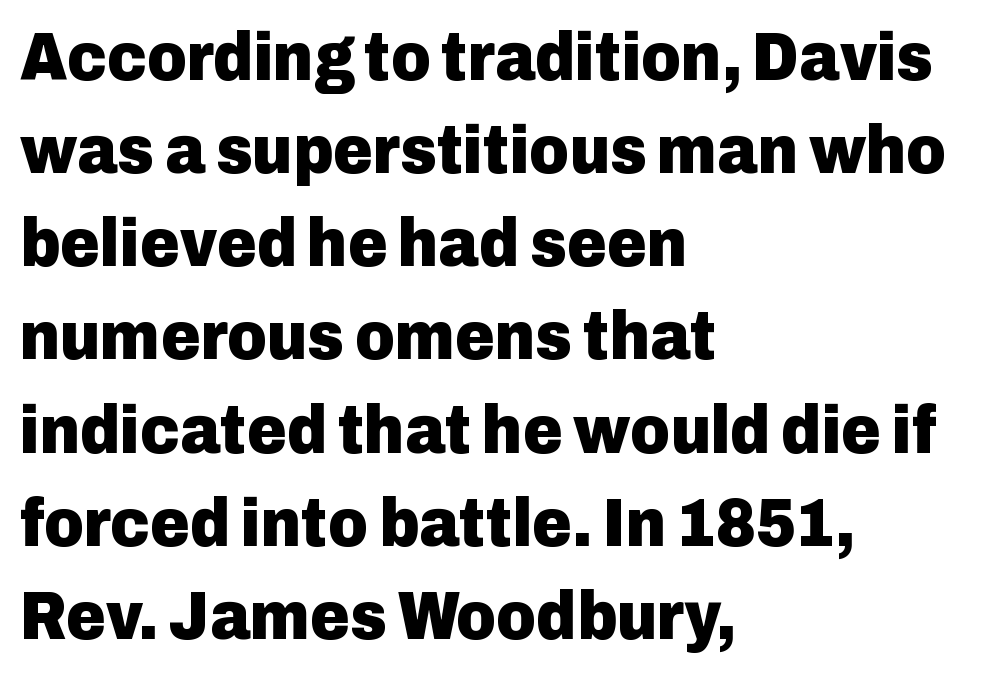
{"serif": "no", "italic": "no", "bold": "yes", "weight": "heavy", "width": "normal", "stroke_contrast": "low", "x_height": "medium", "monospaced": "no", "underline": "no", "align": "left", "line_spacing": "normal", "line_spacing_ratio": 1.37, "letter_spacing": "normal", "letter_spacing_em": 0.0, "glyph_px": 68}
